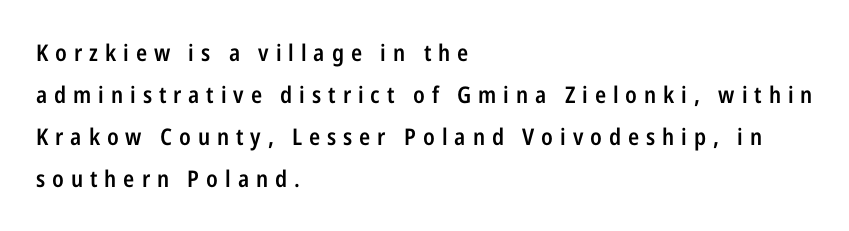
Q: Is the text bold? A: Semi-bold.
Q: Is the text italic (slanted)? A: No, it is upright.
Q: Is the text underlined? A: No.
Q: How is the paragraph aligned? A: Left-aligned.
Q: Is the spacing between letters normal or unusually wide? A: Unusually wide.
